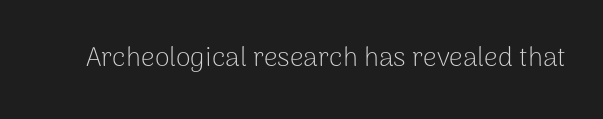
The image shows 27 px text type, upright; set normal letter spacing, not underlined.
